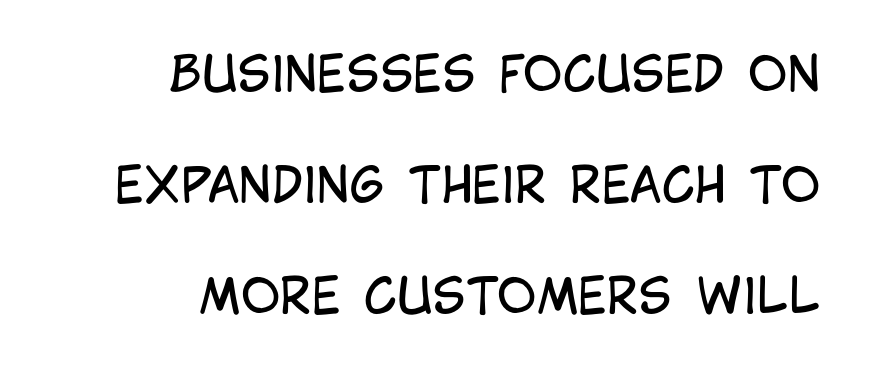
The image shows 48 px regular-weight, condensed sans-serif type, upright; set right-aligned, loose line spacing (2.31x), normal letter spacing, not underlined; low stroke contrast and a large x-height.
